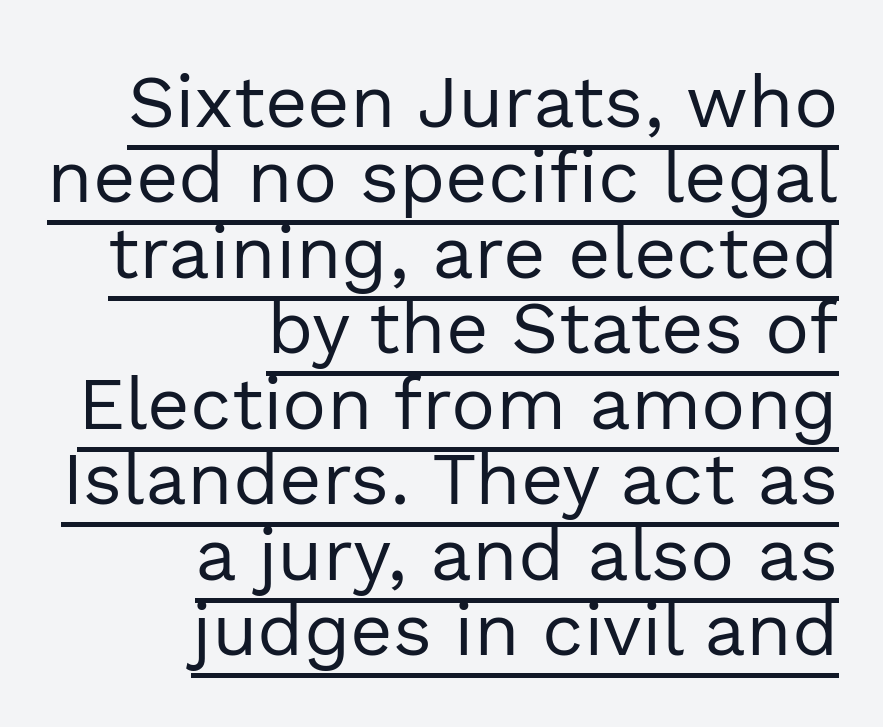
Does a line run under the words? Yes, clearly. The designer went with a sans here, leaving each stem footless. If you measured baseline to baseline, you'd find a short distance. No letter is thick-stroked: the sample isn't bold. If you drew a ruler down the right edge, every line would touch it. The lettering stays uniformly vertical, giving the passage a roman look.
